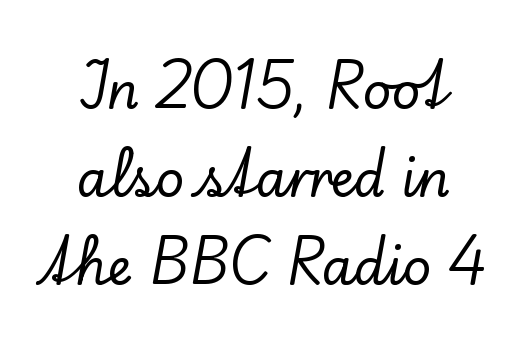
{"serif": "yes", "width": "normal", "stroke_contrast": "low", "x_height": "small", "monospaced": "no", "underline": "no", "align": "center", "line_spacing_ratio": 1.76, "letter_spacing": "normal", "letter_spacing_em": 0.0, "glyph_px": 50}
